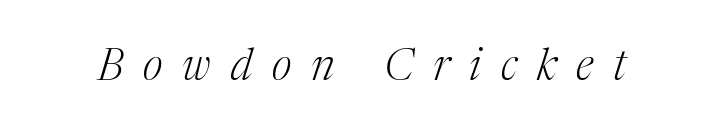
The image shows 43 px light serif type, italic (leaning right); set unusually wide letter spacing (+0.46 em), not underlined; medium stroke contrast and a medium x-height.
